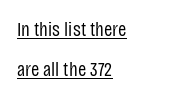
The image shows 20 px text type, upright; set left-aligned, loose line spacing (1.99x), normal letter spacing, underlined.
